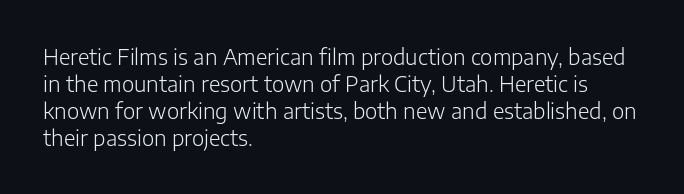
The image shows 21 px text type, upright; set left-aligned, normal line spacing (1.28x), normal letter spacing, not underlined.
